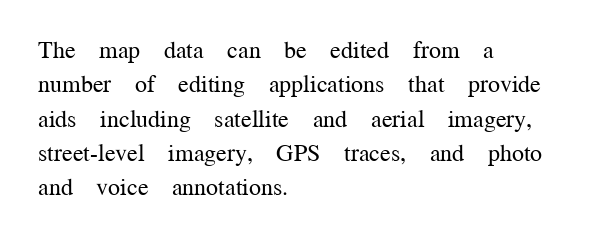
{"italic": "no", "bold": "no", "underline": "no", "align": "left", "line_spacing": "normal", "line_spacing_ratio": 1.43, "letter_spacing": "normal", "letter_spacing_em": 0.0, "glyph_px": 24}
